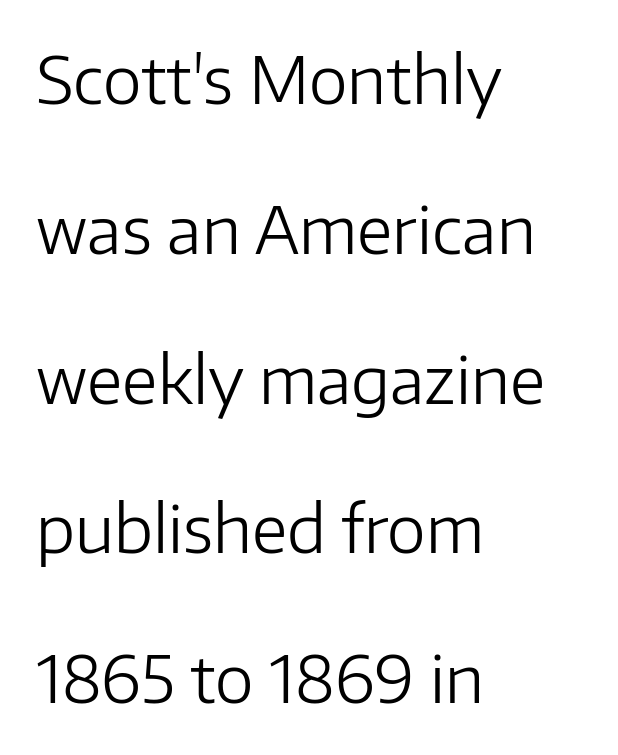
{"serif": "no", "italic": "no", "bold": "no", "weight": "light", "width": "normal", "stroke_contrast": "low", "x_height": "medium", "monospaced": "no", "underline": "no", "align": "left", "line_spacing": "loose", "line_spacing_ratio": 2.27, "letter_spacing": "normal", "letter_spacing_em": 0.0, "glyph_px": 66}
